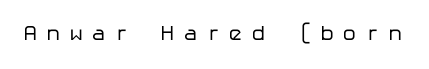
The image shows 21 px text type, upright; set unusually wide letter spacing (+0.42 em), not underlined.
